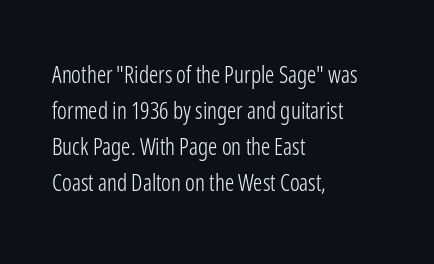
The image shows 23 px text type, upright; set left-aligned, normal line spacing (1.57x), normal letter spacing, not underlined.
